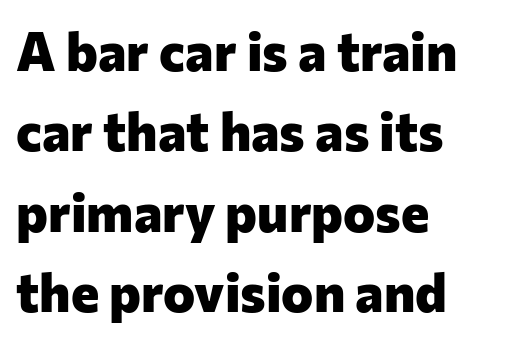
Horizontal bands of white between lines are of average thickness. Tracking value appears to be zero — textbook default spacing. Any mark beneath the type? The region is blank. Think of a printed novel: that variable character pitch is what you see here. The letters stand straight up with perfectly vertical stems. Visually the block forms a straight wall on the left and a jagged coastline on the right.
